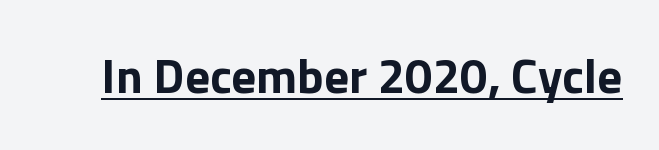
Q: Is the text bold? A: Yes.
Q: Is the text italic (slanted)? A: No, it is upright.
Q: Is the typeface a serif or a sans-serif typeface? A: Sans-serif.
Q: Is the text underlined? A: Yes.
Q: Is the spacing between letters normal or unusually wide? A: Normal.
Q: Width (condensed, normal, or wide)? A: Normal.
Q: x-height? A: Medium.
Q: Monospaced? A: No.
